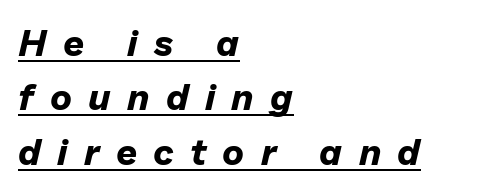
The image shows 37 px bold type, italic (leaning right); set left-aligned, normal line spacing (1.47x), unusually wide letter spacing (+0.44 em), underlined; low stroke contrast and a medium x-height.
